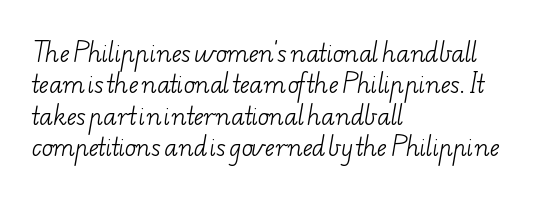
The line texture is even and compact thanks to regular tracking. The passage shown is not underscored anywhere. The typeface has the unassuming heft of standard copy or less. The rendering anchors every line to the left-hand side.
